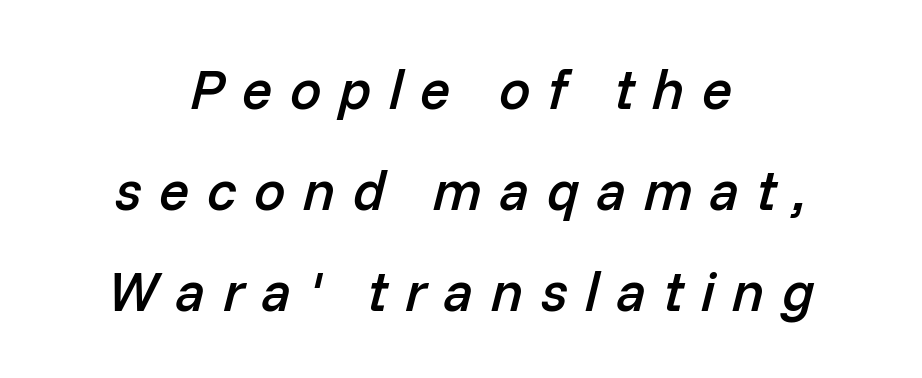
Q: Is the text bold? A: Semi-bold.
Q: Is the text italic (slanted)? A: Yes, it leans right by about 14 degrees.
Q: Is the text underlined? A: No.
Q: How is the paragraph aligned? A: Centered.
Q: Is the spacing between letters normal or unusually wide? A: Unusually wide.
Q: Width (condensed, normal, or wide)? A: Normal.
Q: Stroke contrast? A: Low.
Q: x-height? A: Medium.
Q: Monospaced? A: No.
